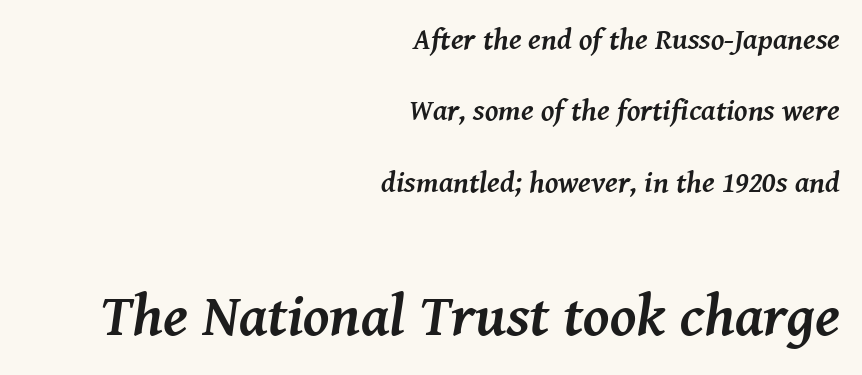
The typesetting leans heavy: a genuine bold. Here the glyphs are tracked normally, forming tight word shapes. The type family on display is of the serif kind. The specimen omits any rule beneath the text block's lines.
